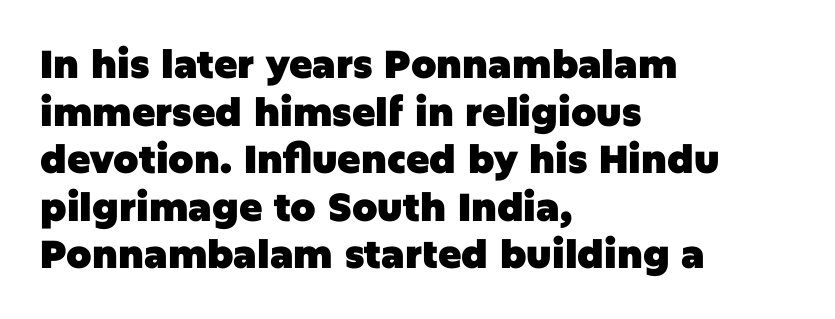
{"serif": "no", "italic": "no", "bold": "yes", "weight": "heavy", "width": "normal", "stroke_contrast": "low", "x_height": "large", "monospaced": "no", "underline": "no", "align": "left", "line_spacing_ratio": 1.22, "letter_spacing": "normal", "letter_spacing_em": 0.0, "glyph_px": 39}
